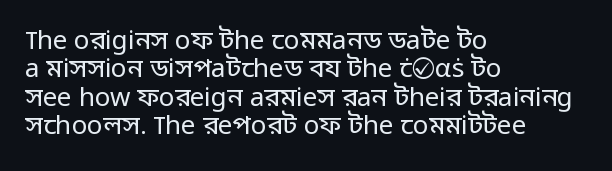
Stems and bowls with no extra thickness — not bold. The typography opts for an upright posture over an oblique one. Reading down the column, the eye jumps only a short way to each next line. The specimen omits any rule beneath the text block's lines.
